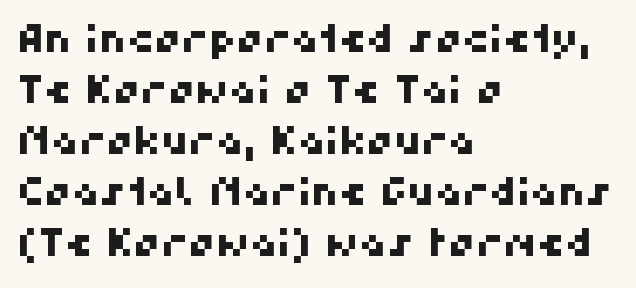
A typesetter would call this proportional, since set widths differ per character. Plain, unruled lines of type. Serifs: no, the terminals of the letterforms are clean. Each word holds together tightly as a unit, with standard inter-letter gaps.
